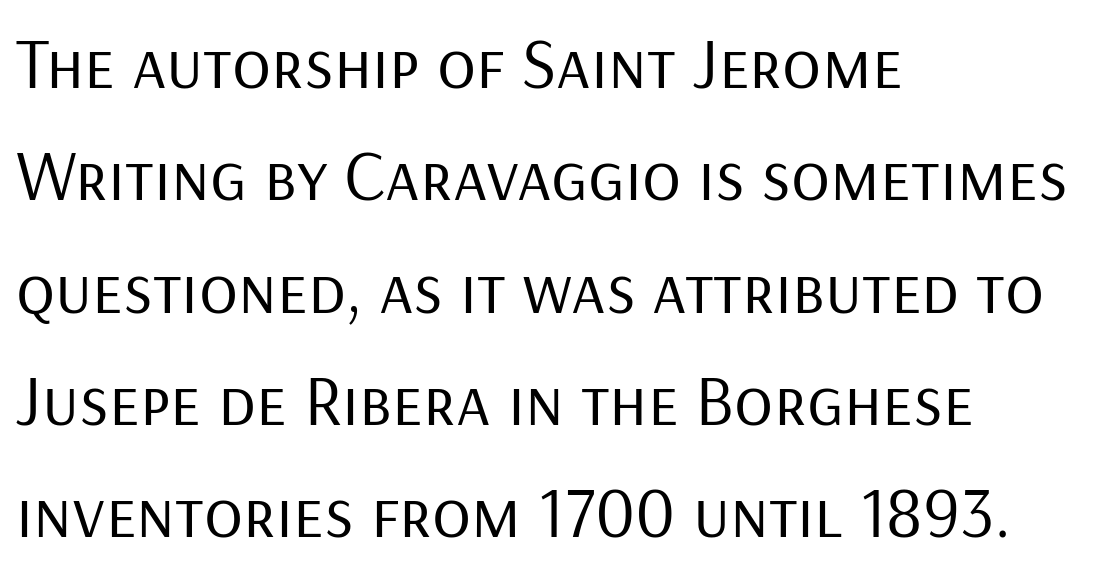
The image shows 72 px regular-weight sans-serif type, upright; set left-aligned, normal line spacing (1.56x), normal letter spacing, not underlined; low stroke contrast and a medium x-height.
